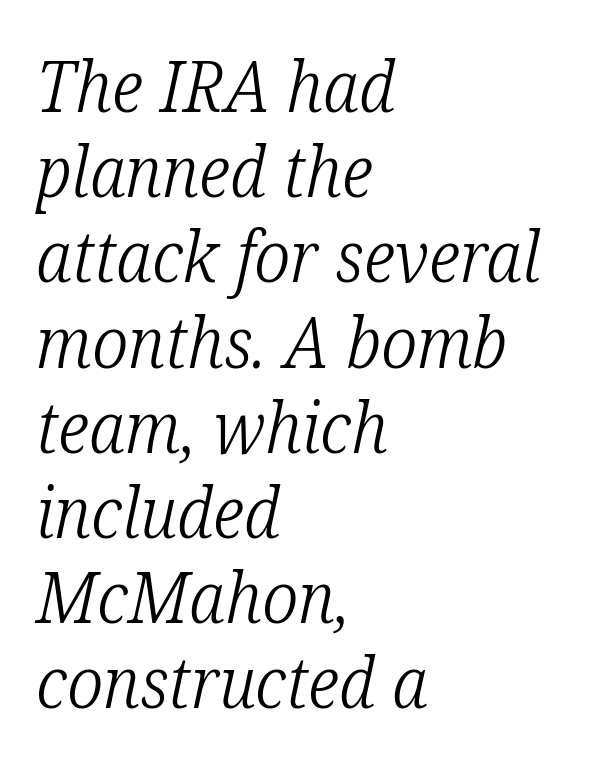
Here the designer chose a conventional face with non-uniform glyph widths. Compared with ordinary roman type, these characters are visibly tilted. Line starts are locked; line ends wander. Letters rest on an invisible, unmarked baseline. These glyphs show unthickened strokes, regular width or finer. Each letter's strokes conclude with small projecting serifs.
